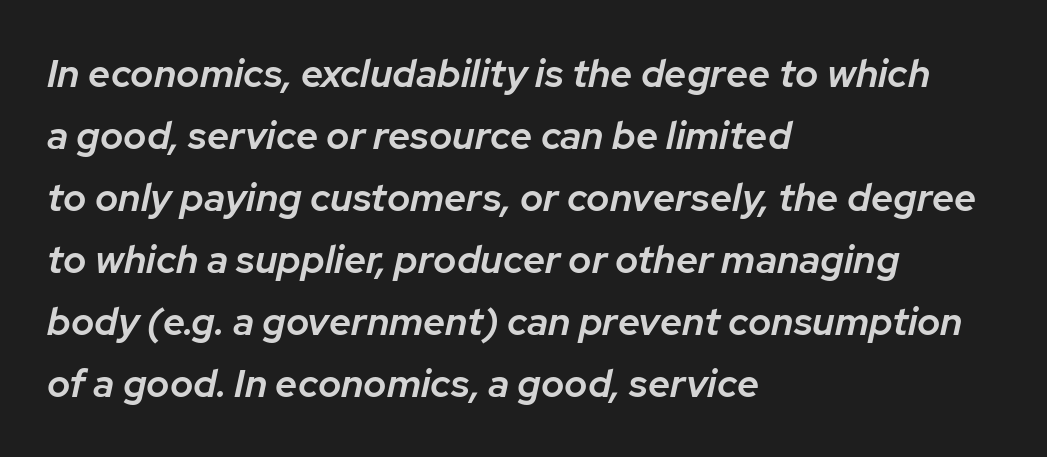
{"italic": "yes", "lean": "right", "slant_degrees": 12, "bold": "semi", "weight": "semibold", "width": "normal", "stroke_contrast": "low", "x_height": "medium", "monospaced": "no", "underline": "no", "align": "left", "line_spacing": "normal", "line_spacing_ratio": 1.59, "letter_spacing": "normal", "letter_spacing_em": 0.0, "glyph_px": 39}
